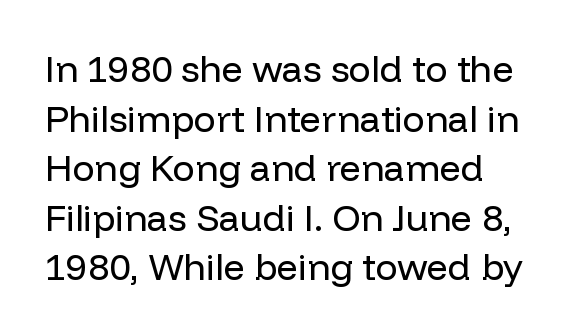
The image shows 37 px regular-weight sans-serif type, upright; set left-aligned, normal line spacing (1.34x), normal letter spacing, not underlined; low stroke contrast and a medium x-height.
